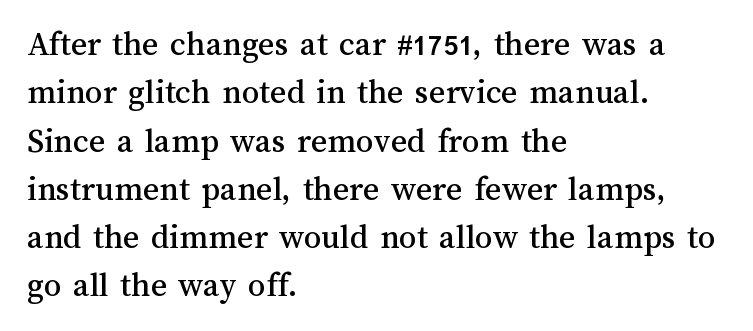
The image shows 35 px text type, upright; set left-aligned, normal line spacing (1.38x), normal letter spacing, not underlined; medium stroke contrast and a medium x-height.
